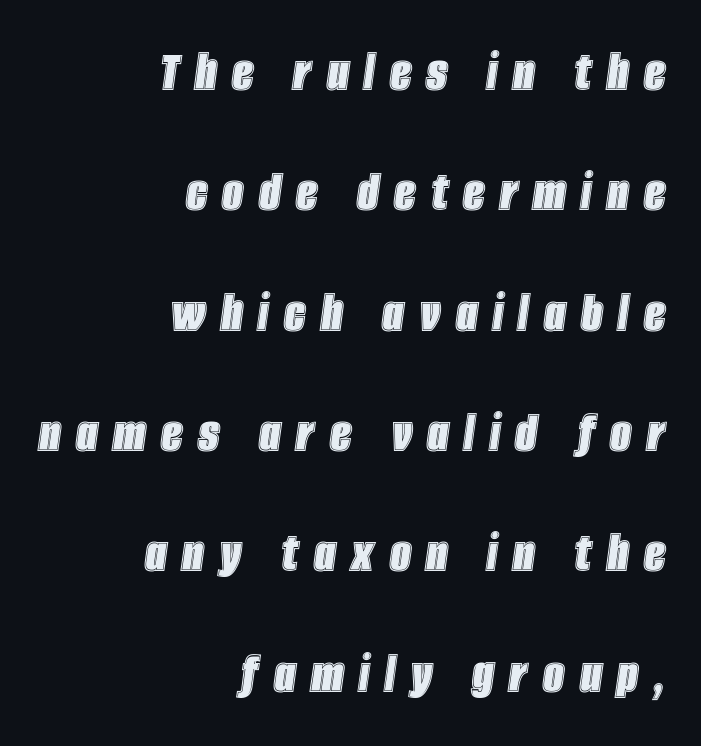
Q: Is the text italic (slanted)? A: Yes, it leans right by about 8 degrees.
Q: Is the text underlined? A: No.
Q: How is the paragraph aligned? A: Right-aligned.
Q: Is the spacing between letters normal or unusually wide? A: Unusually wide.
Q: Is the spacing between lines tight, normal or loose? A: Loose.
Q: Width (condensed, normal, or wide)? A: Condensed.
Q: x-height? A: Large.
Q: Monospaced? A: No.
